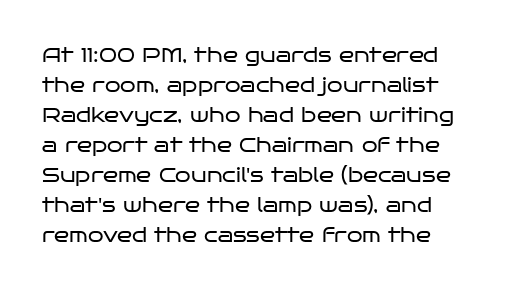
The font's upright variant was chosen for this text. Stems here are at most as thick as an everyday book face. The area under the type is left untouched. This sample uses plain, unmodified letter spacing. Leading: standard.
